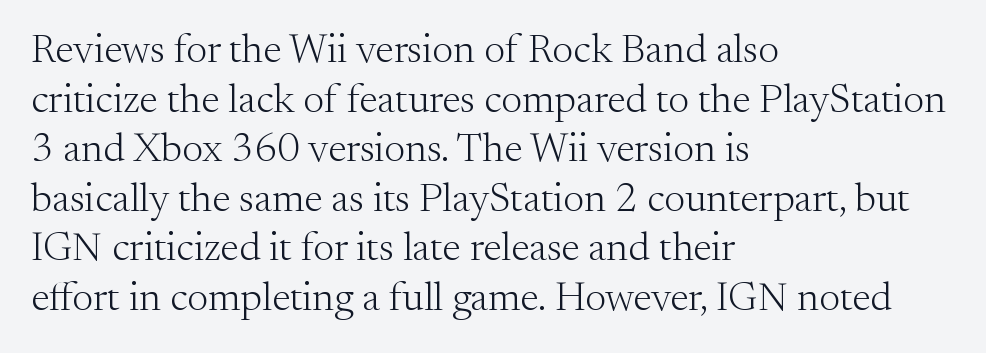
Q: Is the text bold? A: No.
Q: Is the text italic (slanted)? A: No, it is upright.
Q: Is the typeface a serif or a sans-serif typeface? A: Serif.
Q: Is the text underlined? A: No.
Q: How is the paragraph aligned? A: Left-aligned.
Q: Is the spacing between letters normal or unusually wide? A: Normal.
Q: Width (condensed, normal, or wide)? A: Normal.
Q: Stroke contrast? A: Medium.
Q: x-height? A: Small.
Q: Monospaced? A: No.
